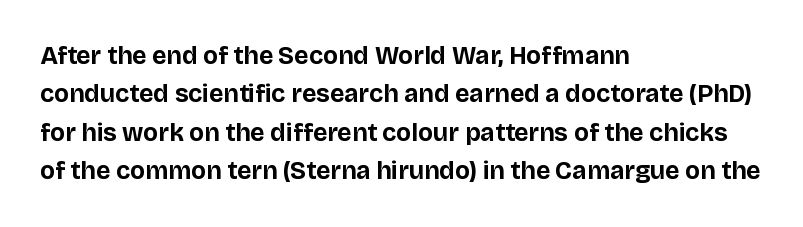
The image shows 25 px bold type, upright; set left-aligned, normal line spacing (1.54x), normal letter spacing, not underlined.
